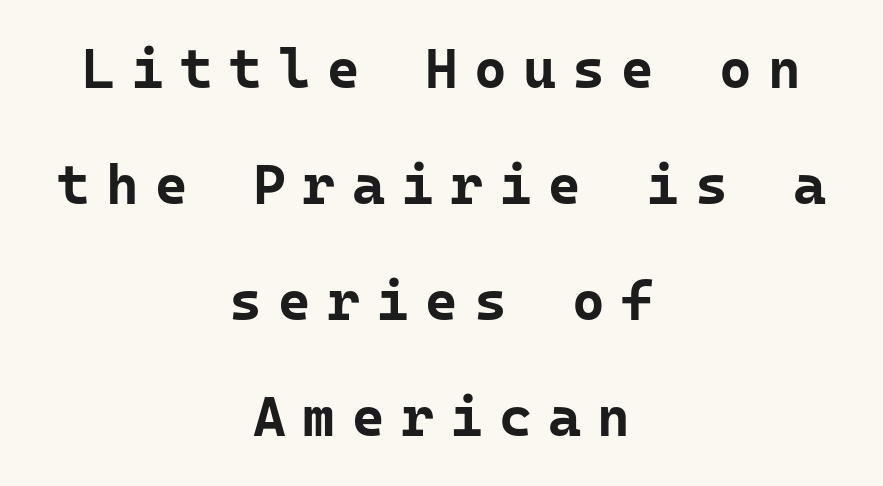
The image shows 56 px bold sans-serif type, upright, monospaced; set centered, loose line spacing (2.07x), unusually wide letter spacing (+0.29 em), not underlined; low stroke contrast and a medium x-height.
